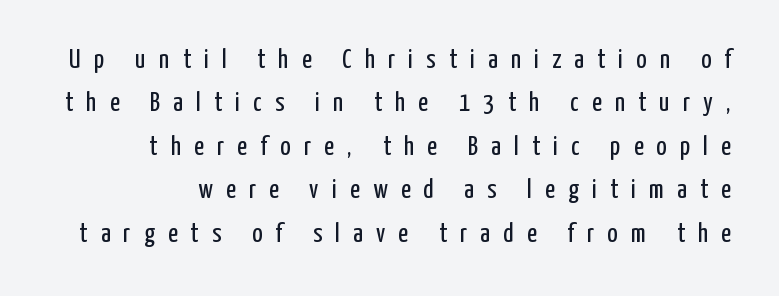
The image shows 27 px text type, upright; set normal line spacing (1.61x), unusually wide letter spacing (+0.49 em), not underlined.
